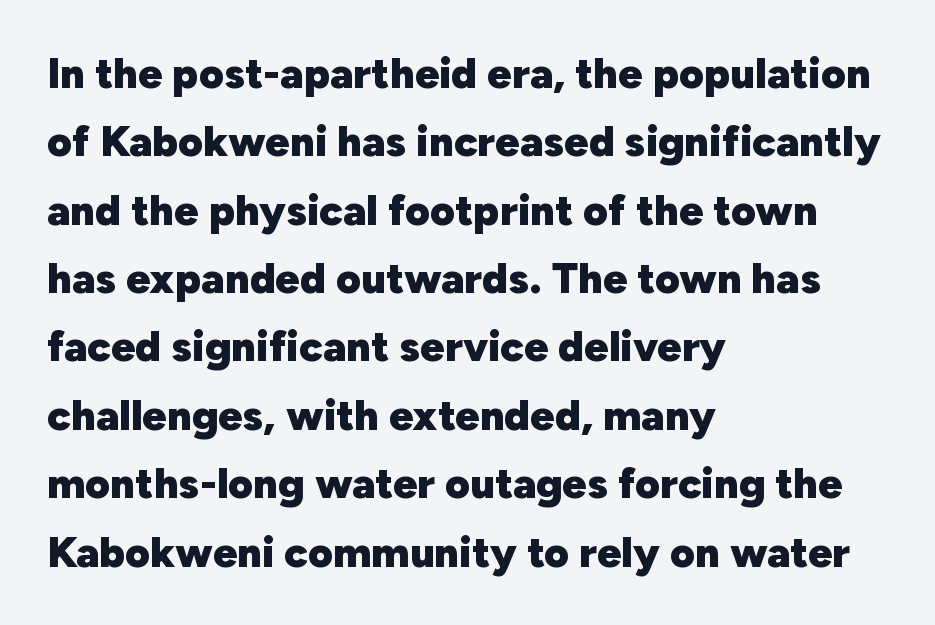
{"serif": "no", "italic": "no", "bold": "yes", "weight": "heavy", "width": "normal", "stroke_contrast": "low", "x_height": "medium", "monospaced": "no", "underline": "no", "align": "left", "line_spacing": "normal", "line_spacing_ratio": 1.59, "letter_spacing": "normal", "letter_spacing_em": 0.0, "glyph_px": 43}
